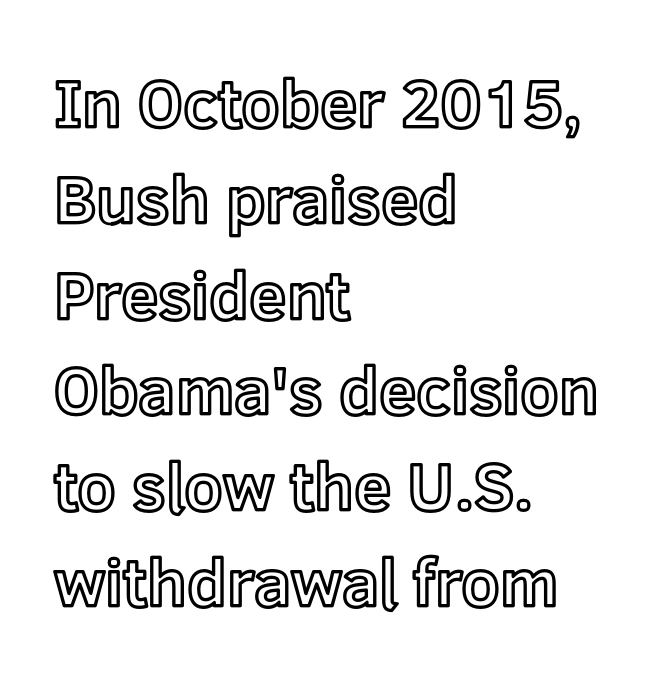
The image shows 67 px text type, upright; set left-aligned, normal line spacing (1.43x), normal letter spacing, not underlined; a medium x-height.
